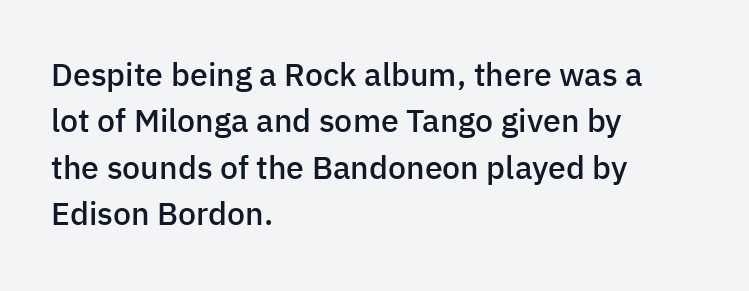
{"serif": "no", "italic": "no", "bold": "semi", "weight": "semibold", "width": "normal", "stroke_contrast": "low", "x_height": "medium", "monospaced": "no", "underline": "no", "align": "left", "line_spacing": "normal", "line_spacing_ratio": 1.45, "letter_spacing": "normal", "letter_spacing_em": 0.0, "glyph_px": 32}
